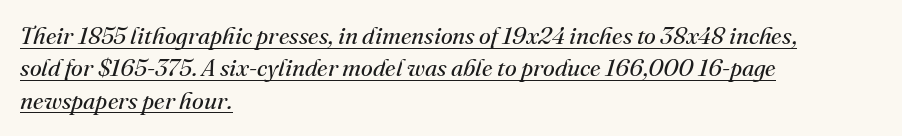
The image shows 24 px text type, italic (leaning right); set left-aligned, normal line spacing (1.35x), normal letter spacing, underlined.
